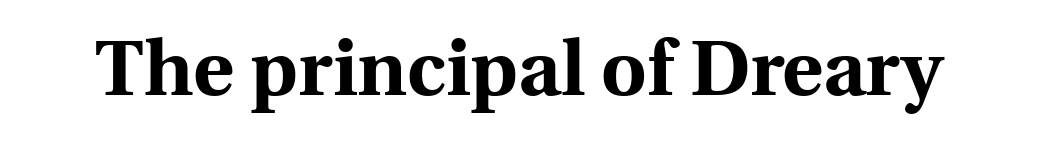
Q: Is the text bold? A: Yes.
Q: Is the text italic (slanted)? A: No, it is upright.
Q: Is the typeface a serif or a sans-serif typeface? A: Serif.
Q: Is the text underlined? A: No.
Q: Is the spacing between letters normal or unusually wide? A: Normal.
Q: Width (condensed, normal, or wide)? A: Normal.
Q: x-height? A: Medium.
Q: Monospaced? A: No.
